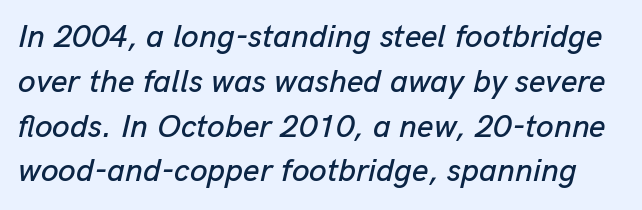
The image shows 32 px text type, italic (leaning right); set normal line spacing (1.4x), normal letter spacing, not underlined; low stroke contrast and a medium x-height.
